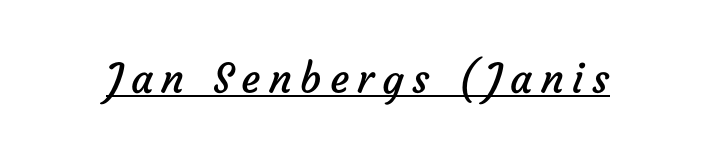
The image shows 41 px regular-weight sans-serif type; set unusually wide letter spacing (+0.2 em), underlined; low stroke contrast and a medium x-height.
